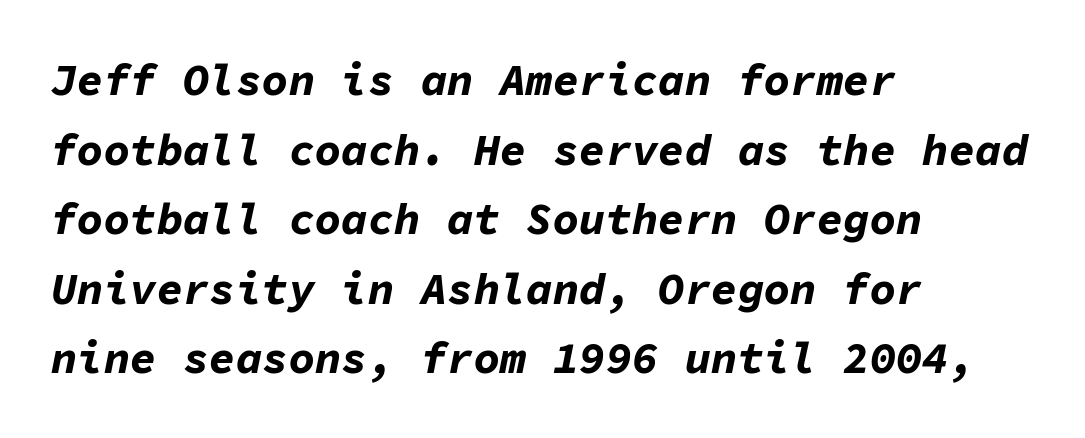
The image shows 44 px bold type, italic (leaning right), monospaced; set left-aligned, normal line spacing (1.58x), normal letter spacing, not underlined; low stroke contrast and a medium x-height.
